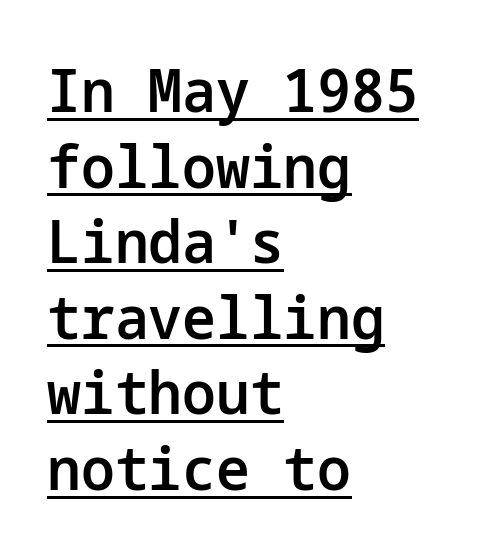
The image shows 60 px semibold sans-serif type, upright; set left-aligned, normal line spacing (1.26x), normal letter spacing, underlined; low stroke contrast and a medium x-height.
